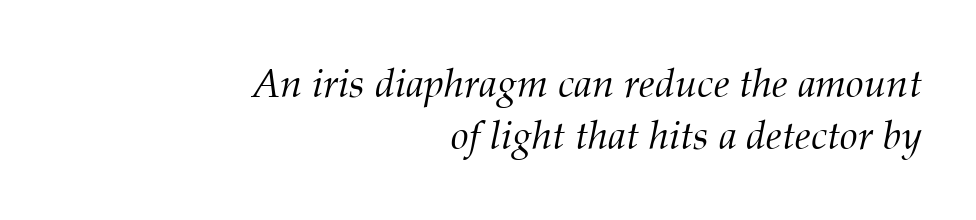
Q: Is the text bold? A: No.
Q: Is the text italic (slanted)? A: Yes, it leans right by about 12 degrees.
Q: Is the typeface a serif or a sans-serif typeface? A: Serif.
Q: Is the text underlined? A: No.
Q: How is the paragraph aligned? A: Right-aligned.
Q: Is the spacing between letters normal or unusually wide? A: Normal.
Q: Is the spacing between lines tight, normal or loose? A: Normal.
Q: Width (condensed, normal, or wide)? A: Normal.
Q: Stroke contrast? A: Medium.
Q: x-height? A: Medium.
Q: Monospaced? A: No.
